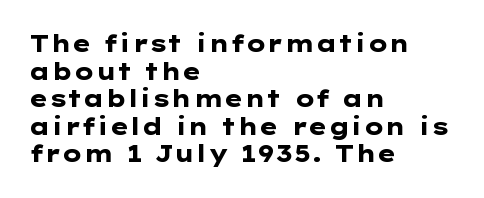
The image shows 23 px bold type, upright; set left-aligned, line spacing 1.2x, normal letter spacing, not underlined.
